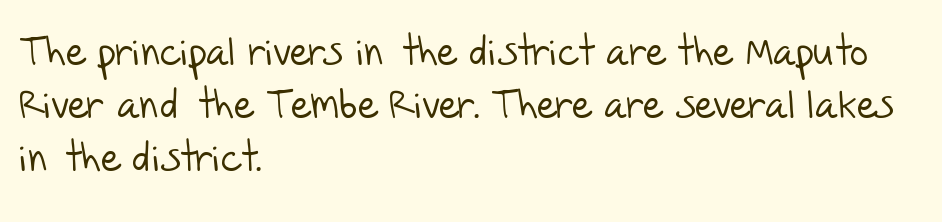
{"serif": "no", "bold": "no", "weight": "light", "width": "normal", "stroke_contrast": "low", "x_height": "large", "monospaced": "no", "underline": "no", "align": "left", "line_spacing": "normal", "line_spacing_ratio": 1.33, "letter_spacing": "normal", "letter_spacing_em": 0.0, "glyph_px": 40}
